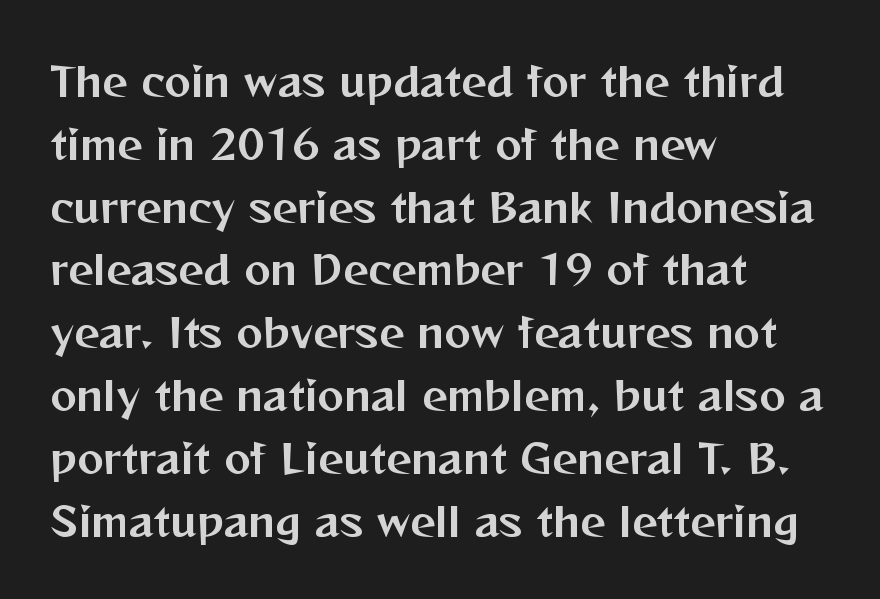
Q: Is the text italic (slanted)? A: No, it is upright.
Q: Is the typeface a serif or a sans-serif typeface? A: Sans-serif.
Q: Is the text underlined? A: No.
Q: How is the paragraph aligned? A: Left-aligned.
Q: Is the spacing between letters normal or unusually wide? A: Normal.
Q: Is the spacing between lines tight, normal or loose? A: Normal.
Q: Width (condensed, normal, or wide)? A: Normal.
Q: Stroke contrast? A: Medium.
Q: x-height? A: Medium.
Q: Monospaced? A: No.
